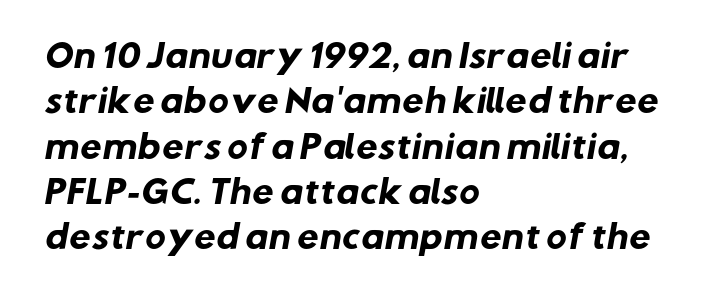
The image shows 31 px heavy sans-serif type; set left-aligned, normal line spacing (1.46x), normal letter spacing, not underlined; low stroke contrast and a medium x-height.
